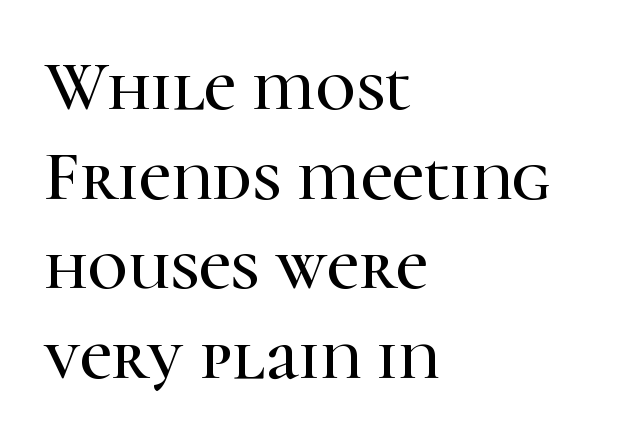
{"serif": "yes", "italic": "no", "width": "normal", "stroke_contrast": "high", "x_height": "medium", "monospaced": "no", "underline": "no", "align": "left", "line_spacing": "normal", "line_spacing_ratio": 1.28, "letter_spacing": "normal", "letter_spacing_em": 0.0, "glyph_px": 70}
